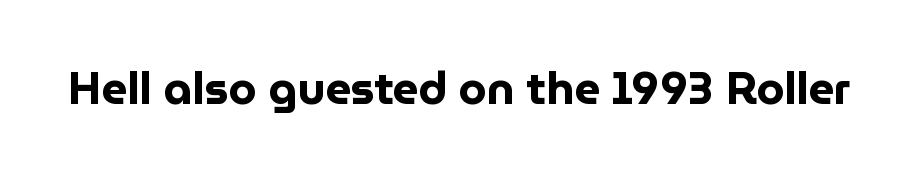
{"serif": "no", "italic": "no", "bold": "yes", "weight": "bold", "width": "normal", "stroke_contrast": "low", "x_height": "medium", "monospaced": "no", "underline": "no", "letter_spacing": "normal", "letter_spacing_em": 0.0, "glyph_px": 45}
